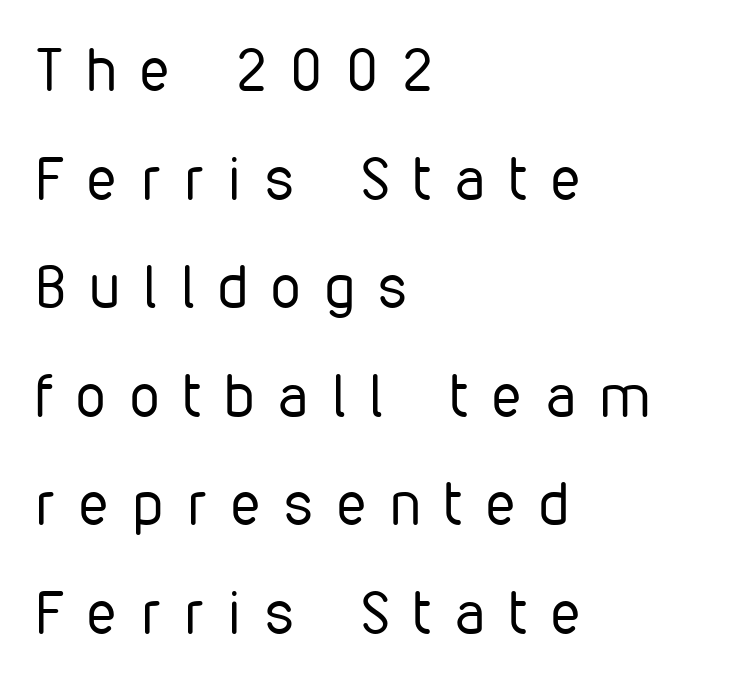
Character widths vary here, with narrow letters taking less room than wide ones. The face used here is a sans, in the tradition of grotesques and geometrics. Decoration check: the copy has no underline. Designer's note — italics off, roman on.
